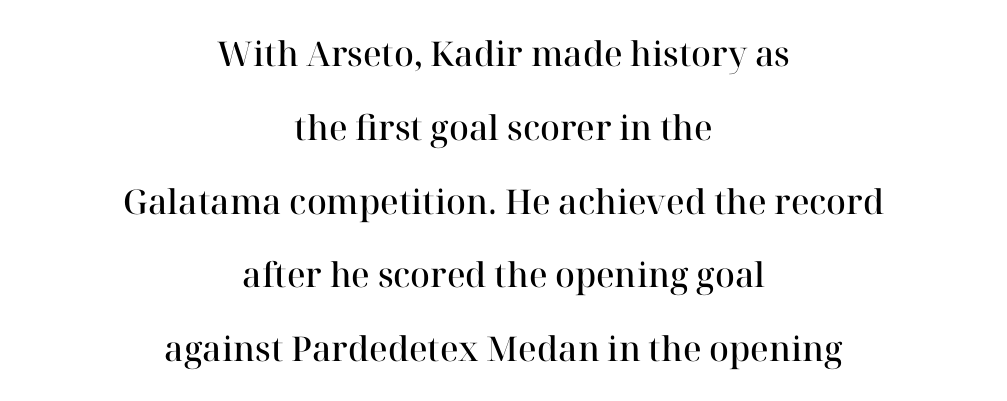
{"serif": "yes", "italic": "no", "bold": "semi", "weight": "semibold", "width": "normal", "stroke_contrast": "high", "x_height": "medium", "monospaced": "no", "underline": "no", "align": "center", "line_spacing": "loose", "line_spacing_ratio": 2.17, "letter_spacing": "normal", "letter_spacing_em": 0.0, "glyph_px": 34}
